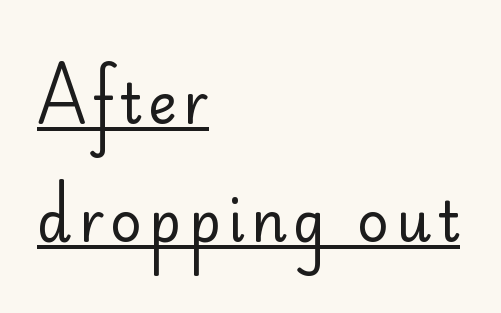
The image shows 55 px regular-weight sans-serif type, upright; set left-aligned, loose line spacing (2.15x), underlined; low stroke contrast and a small x-height.
